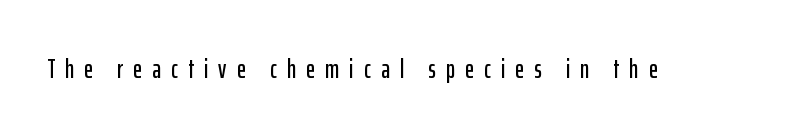
{"italic": "no", "underline": "no", "letter_spacing": "wide", "letter_spacing_em": 0.38, "glyph_px": 27}
